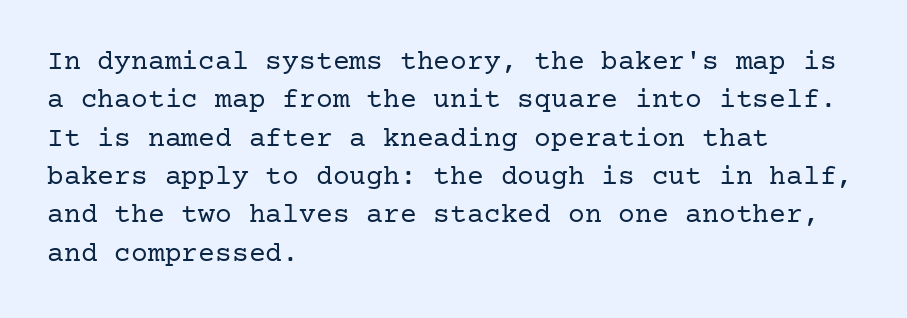
Counters stay open thanks to moderate or lighter strokes. Tracking here is standard; glyphs follow each other at the usual distance. The lettering holds an erect, upright posture throughout. Rule under the text: the space is simply empty. Type style note: has serifs.
